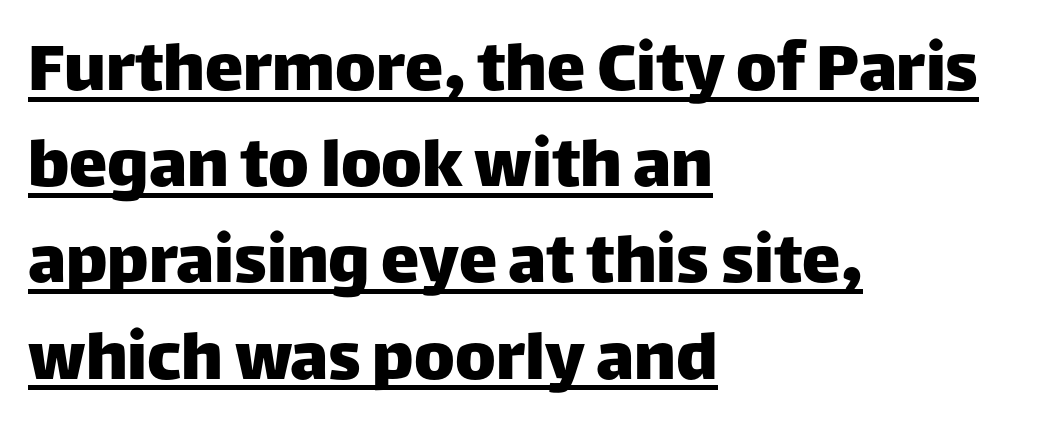
Notice how the passage keeps a crisp vertical edge on the left only. The tracking reads as untouched default to a designer's eye. You can see a thin bar hugging the bottom of the glyphs. Whoever set this chose a conventional vertical rhythm.
